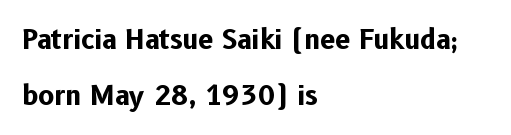
The image shows 27 px bold type, upright; set left-aligned, loose line spacing (2.09x), normal letter spacing, not underlined.
